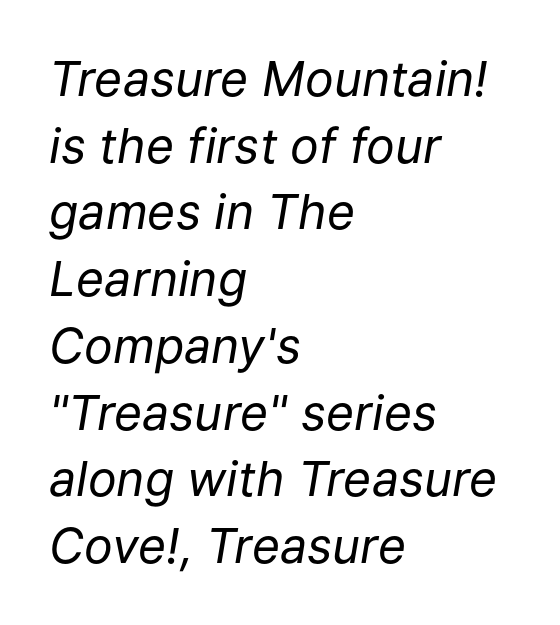
The image shows 48 px regular-weight type, italic (leaning right); set left-aligned, normal line spacing (1.39x), normal letter spacing, not underlined; low stroke contrast and a medium x-height.
